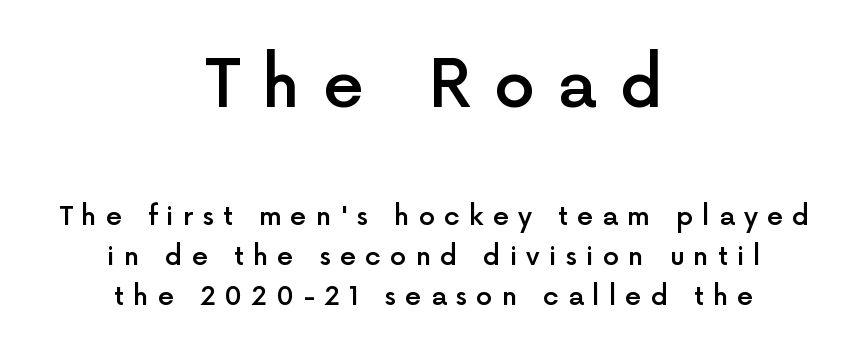
Rule under the text: the space is simply empty. This sample uses a sans-serif face. In terms of letterspacing, this is a distinctly airy, spread setting. Ascenders rise straight up at ninety degrees. Does the bottom block carry the larger type? No, the top block does. This sample is center-justified, so both line endings float freely.
